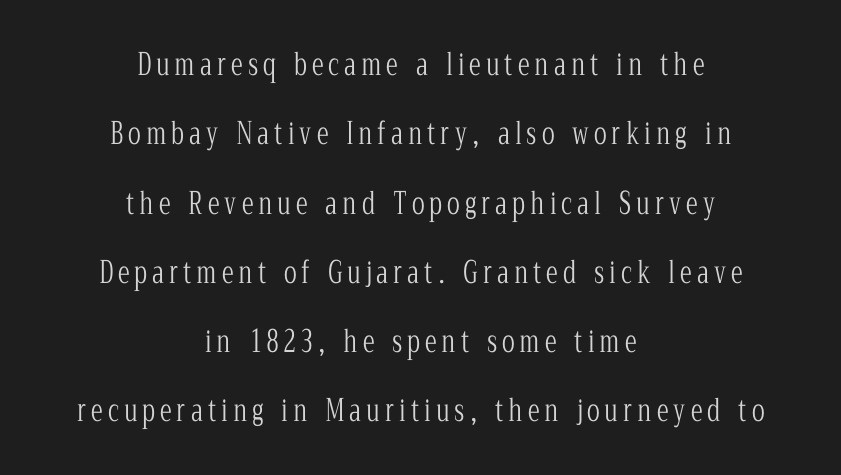
Q: Is the text bold? A: No.
Q: Is the text italic (slanted)? A: No, it is upright.
Q: Is the typeface a serif or a sans-serif typeface? A: Serif.
Q: Is the text underlined? A: No.
Q: How is the paragraph aligned? A: Centered.
Q: Is the spacing between lines tight, normal or loose? A: Loose.
Q: Width (condensed, normal, or wide)? A: Condensed.
Q: Stroke contrast? A: Low.
Q: x-height? A: Medium.
Q: Monospaced? A: No.
